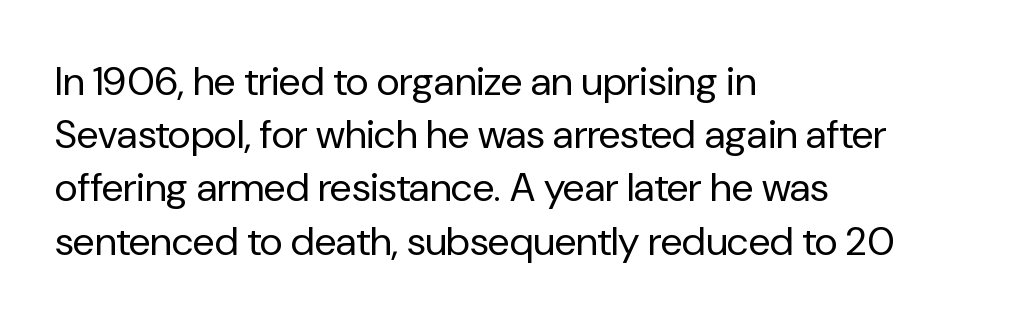
The image shows 40 px regular-weight sans-serif type, upright; set left-aligned, normal line spacing (1.33x), normal letter spacing, not underlined; low stroke contrast and a medium x-height.
